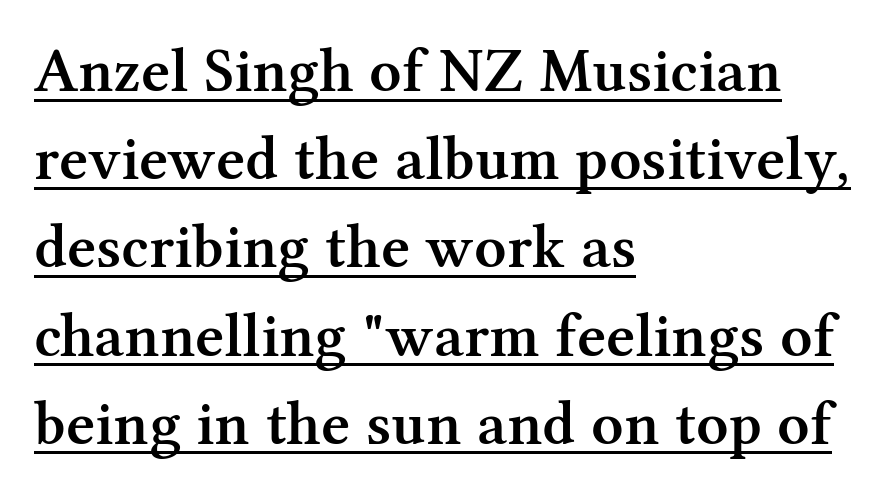
{"serif": "yes", "italic": "no", "bold": "semi", "weight": "semibold", "width": "normal", "stroke_contrast": "medium", "x_height": "medium", "monospaced": "no", "underline": "yes", "align": "left", "line_spacing": "normal", "line_spacing_ratio": 1.4, "letter_spacing": "normal", "letter_spacing_em": 0.0, "glyph_px": 63}
